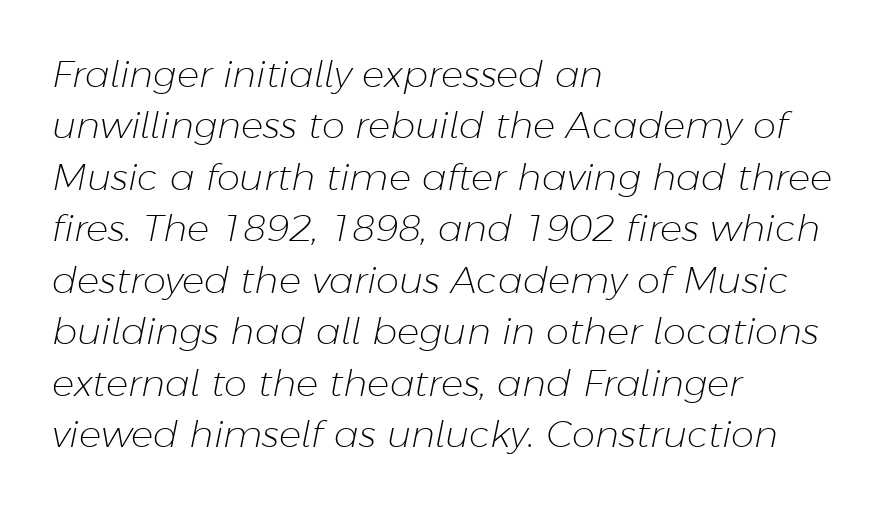
{"italic": "yes", "lean": "right", "slant_degrees": 11, "bold": "no", "weight": "light", "width": "normal", "stroke_contrast": "low", "x_height": "medium", "monospaced": "no", "underline": "no", "align": "left", "line_spacing": "normal", "line_spacing_ratio": 1.39, "letter_spacing": "normal", "letter_spacing_em": 0.0, "glyph_px": 37}
